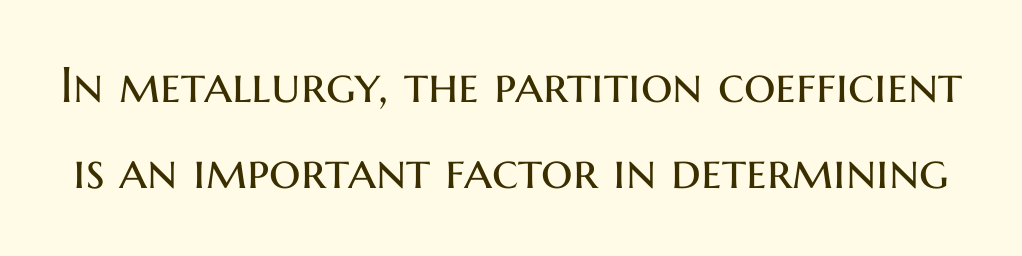
The image shows 50 px regular-weight sans-serif type, upright; set line spacing 1.73x, normal letter spacing, not underlined; medium stroke contrast and a medium x-height.
